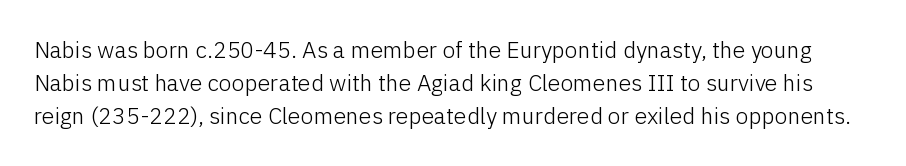
Q: Is the text bold? A: No.
Q: Is the text italic (slanted)? A: No, it is upright.
Q: Is the text underlined? A: No.
Q: Is the spacing between letters normal or unusually wide? A: Normal.
Q: Is the spacing between lines tight, normal or loose? A: Normal.
